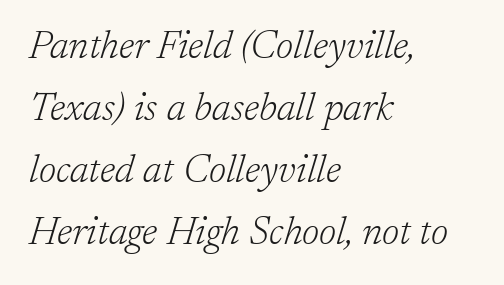
The image shows 39 px light serif type, italic (leaning right); set left-aligned, normal line spacing (1.59x), normal letter spacing, not underlined; low stroke contrast and a medium x-height.
